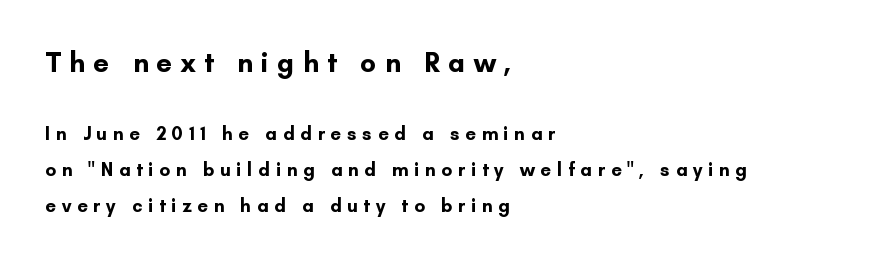
Q: Is the text bold? A: Yes.
Q: Is the text italic (slanted)? A: No, it is upright.
Q: Is the typeface a serif or a sans-serif typeface? A: Sans-serif.
Q: Is the text underlined? A: No.
Q: How is the paragraph aligned? A: Left-aligned.
Q: Is the spacing between letters normal or unusually wide? A: Unusually wide.
Q: Is the spacing between lines tight, normal or loose? A: Loose.
Q: Which block of text is set in a larger size, the first (top) or the second (bottom)? A: The first (top) one.
Q: Width (condensed, normal, or wide)? A: Normal.
Q: Stroke contrast? A: Low.
Q: x-height? A: Small.
Q: Monospaced? A: No.
